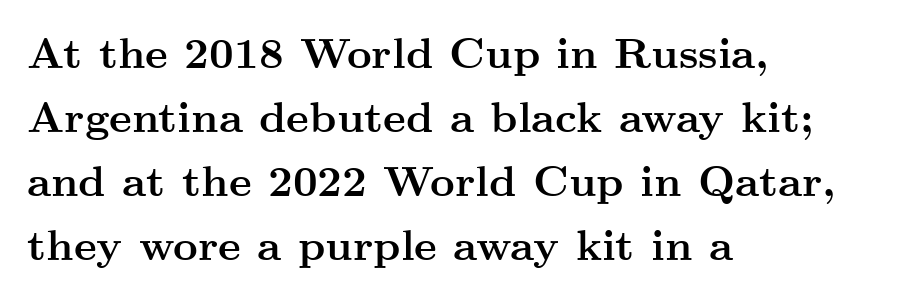
{"serif": "yes", "italic": "no", "bold": "yes", "weight": "semibold", "width": "wide", "stroke_contrast": "medium", "x_height": "small", "monospaced": "no", "underline": "no", "align": "left", "line_spacing": "normal", "line_spacing_ratio": 1.49, "letter_spacing": "normal", "letter_spacing_em": 0.0, "glyph_px": 43}
